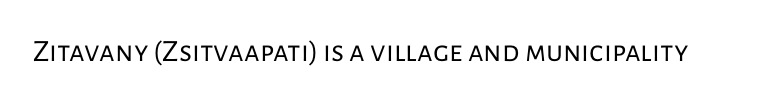
Varying glyph widths throughout — classic text-font behaviour. This sample uses plain, unmodified letter spacing. Nobody drew a line under any word here. Summary of weight: not heavy and not bold.
